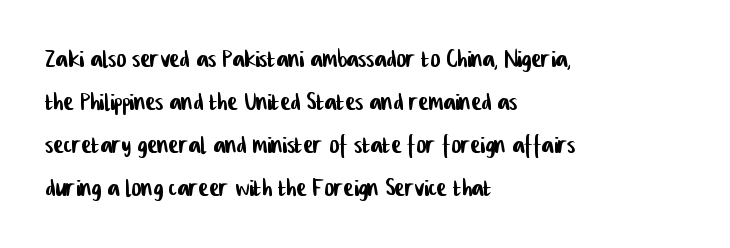
Q: Is the typeface a serif or a sans-serif typeface? A: Sans-serif.
Q: Is the text underlined? A: No.
Q: How is the paragraph aligned? A: Left-aligned.
Q: Is the spacing between letters normal or unusually wide? A: Normal.
Q: Is the spacing between lines tight, normal or loose? A: Normal.
Q: Width (condensed, normal, or wide)? A: Condensed.
Q: Stroke contrast? A: Low.
Q: x-height? A: Medium.
Q: Monospaced? A: No.
